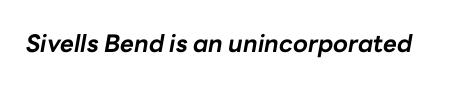
Quick note: underline off. The font is running at its bold setting. Nothing unusual about the tracking: characters are spaced as the font intends. Compared with ordinary roman type, these characters are visibly tilted.
